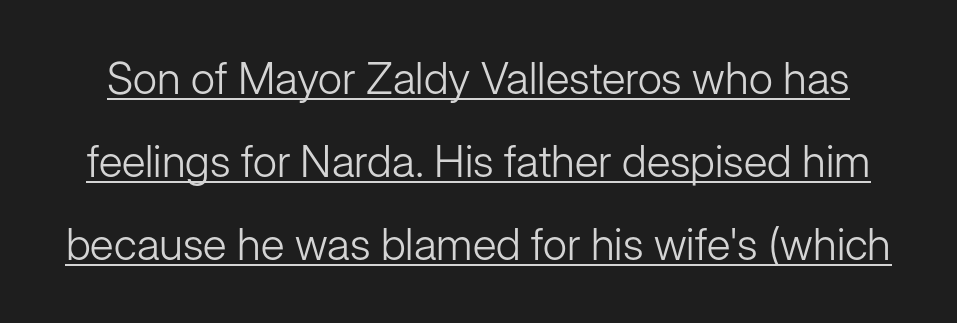
The image shows 44 px light sans-serif type, upright; set line spacing 1.89x, normal letter spacing, underlined; low stroke contrast and a medium x-height.
